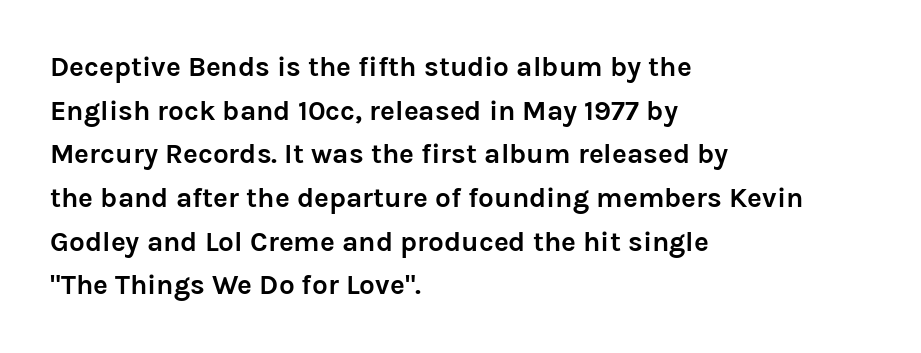
The image shows 28 px semibold sans-serif type, upright; set left-aligned, normal line spacing (1.56x), normal letter spacing, not underlined; low stroke contrast and a medium x-height.
